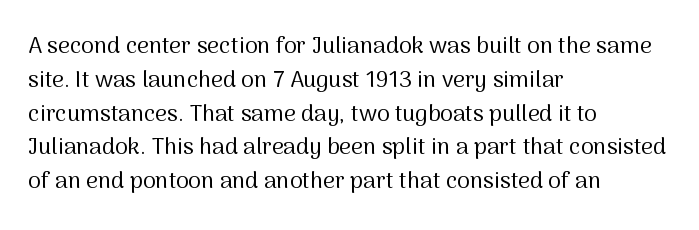
The image shows 23 px text type, upright; set left-aligned, normal line spacing (1.47x), normal letter spacing, not underlined.
